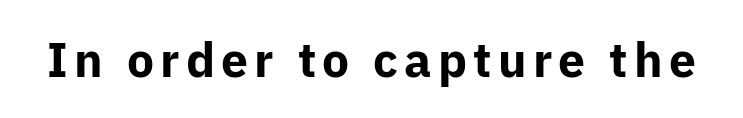
{"serif": "no", "italic": "no", "bold": "yes", "weight": "bold", "width": "normal", "stroke_contrast": "low", "x_height": "medium", "monospaced": "no", "underline": "no", "glyph_px": 48}
